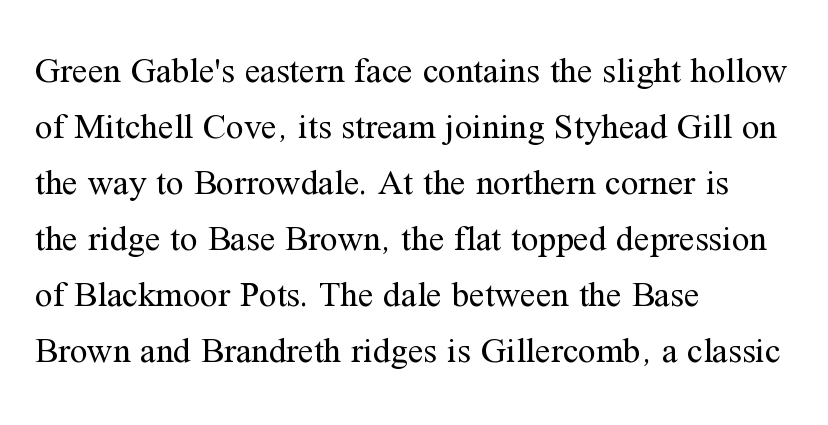
The gap between lines stays unmarked. The passage shown is typed in a proportional face where columns would drift. A classic flush-left, rag-right setting is used for this passage. No chunkiness to these letters — they're not bold. Posture: straight, roman, zero tilt.
